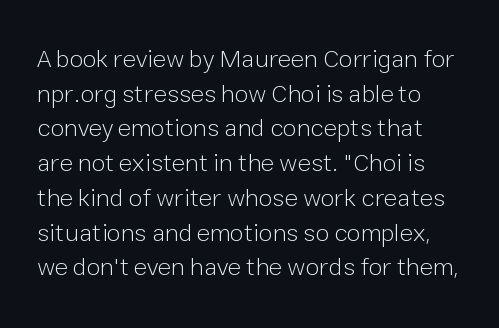
{"italic": "no", "bold": "no", "underline": "no", "line_spacing": "normal", "line_spacing_ratio": 1.39, "letter_spacing": "normal", "letter_spacing_em": 0.0, "glyph_px": 25}
